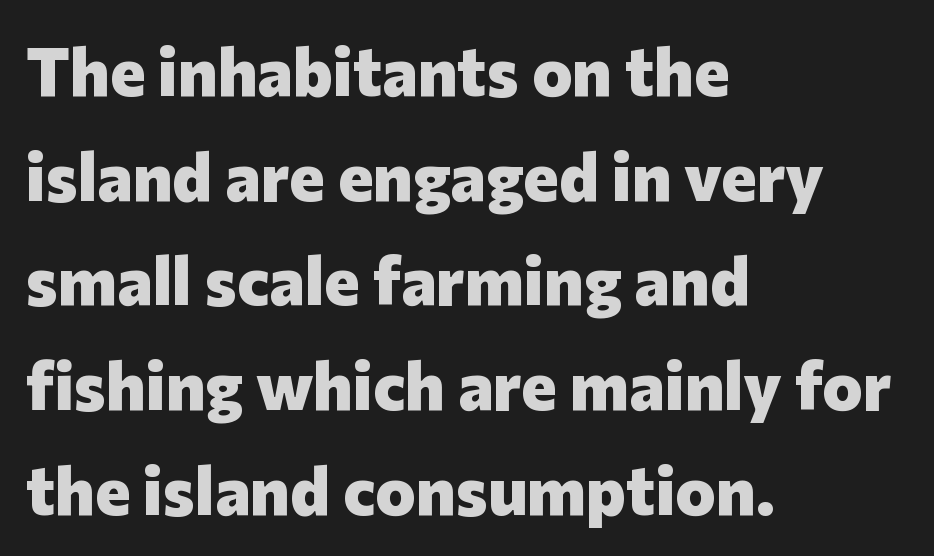
Q: Is the text bold? A: Yes.
Q: Is the text italic (slanted)? A: No, it is upright.
Q: Is the typeface a serif or a sans-serif typeface? A: Sans-serif.
Q: Is the text underlined? A: No.
Q: How is the paragraph aligned? A: Left-aligned.
Q: Is the spacing between letters normal or unusually wide? A: Normal.
Q: Is the spacing between lines tight, normal or loose? A: Normal.
Q: Width (condensed, normal, or wide)? A: Normal.
Q: Stroke contrast? A: Low.
Q: x-height? A: Medium.
Q: Monospaced? A: No.
